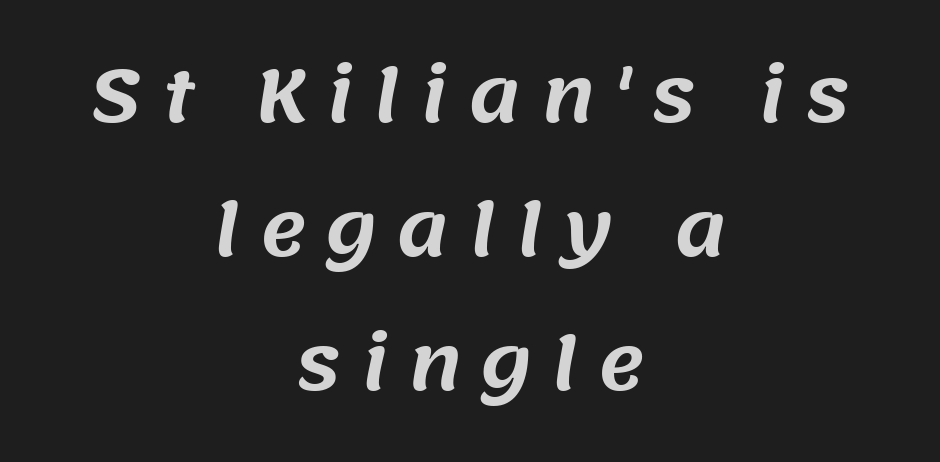
The image shows 71 px sans-serif type; set centered, line spacing 1.89x, unusually wide letter spacing (+0.28 em), not underlined; medium stroke contrast and a large x-height.
